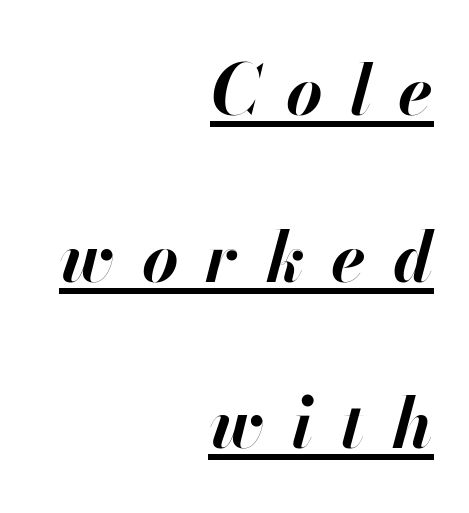
Q: Is the text bold? A: Yes.
Q: Is the text italic (slanted)? A: Yes, it leans right by about 13 degrees.
Q: Is the text underlined? A: Yes.
Q: How is the paragraph aligned? A: Right-aligned.
Q: Is the spacing between letters normal or unusually wide? A: Unusually wide.
Q: Is the spacing between lines tight, normal or loose? A: Loose.
Q: Width (condensed, normal, or wide)? A: Normal.
Q: Stroke contrast? A: High.
Q: x-height? A: Small.
Q: Monospaced? A: No.
